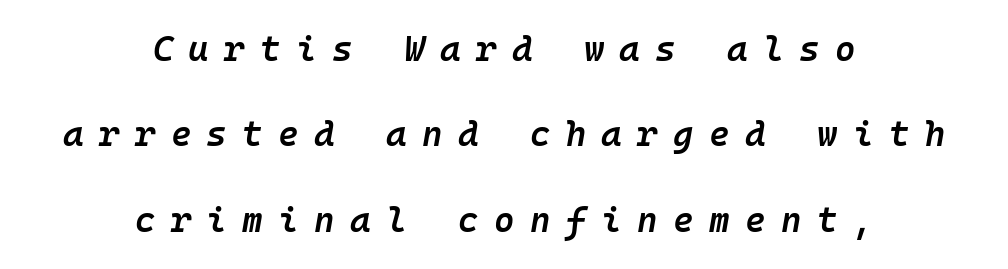
You can tell it's italic because the verticals aren't actually vertical. Decoration check: the copy has no underline. Horizontally, the lines are justified to the midpoint only. Is the type bold? Partly — it's a semibold, heavier than regular but not fully bold. The block of text is sparse from top to bottom, with ample space between rows. Do the characters align in a grid? Yes, the font is monospaced.
